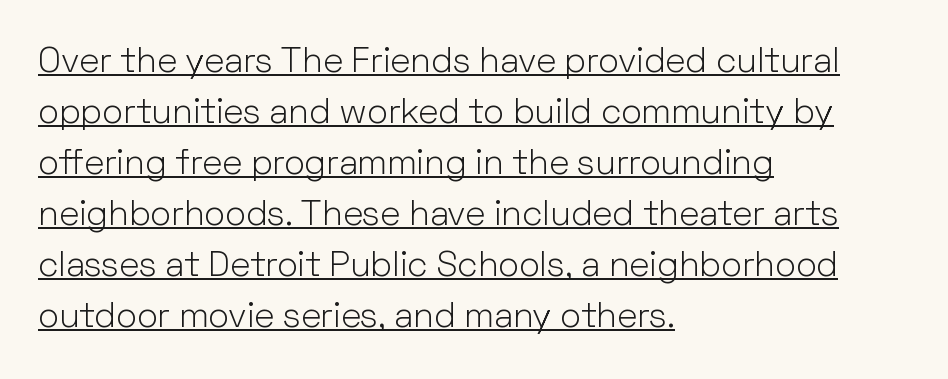
Q: Is the text bold? A: No.
Q: Is the text italic (slanted)? A: No, it is upright.
Q: Is the typeface a serif or a sans-serif typeface? A: Sans-serif.
Q: Is the text underlined? A: Yes.
Q: How is the paragraph aligned? A: Left-aligned.
Q: Is the spacing between letters normal or unusually wide? A: Normal.
Q: Is the spacing between lines tight, normal or loose? A: Normal.
Q: Width (condensed, normal, or wide)? A: Normal.
Q: Stroke contrast? A: Low.
Q: x-height? A: Medium.
Q: Monospaced? A: No.
